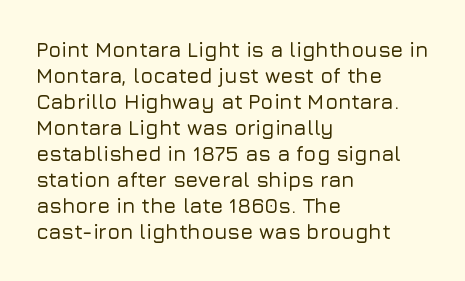
{"italic": "no", "underline": "no", "align": "left", "line_spacing_ratio": 1.24, "letter_spacing": "normal", "letter_spacing_em": 0.0, "glyph_px": 21}
